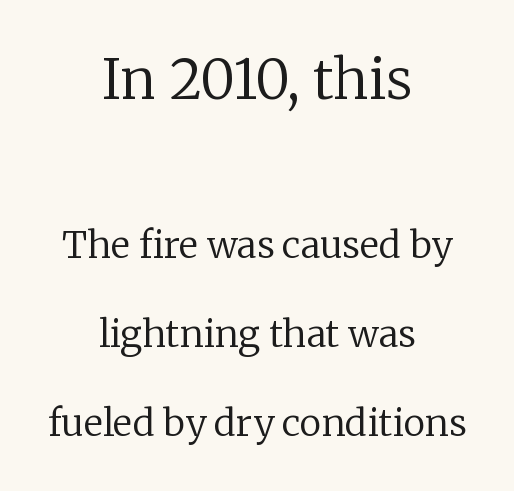
{"serif": "yes", "italic": "no", "bold": "no", "weight": "regular", "width": "normal", "stroke_contrast": "low", "x_height": "medium", "monospaced": "no", "underline": "no", "align": "center", "line_spacing": "loose", "line_spacing_ratio": 2.41, "letter_spacing": "normal", "letter_spacing_em": 0.0, "larger_block": "first", "size_ratio": 1.49, "glyph_px": 55}
